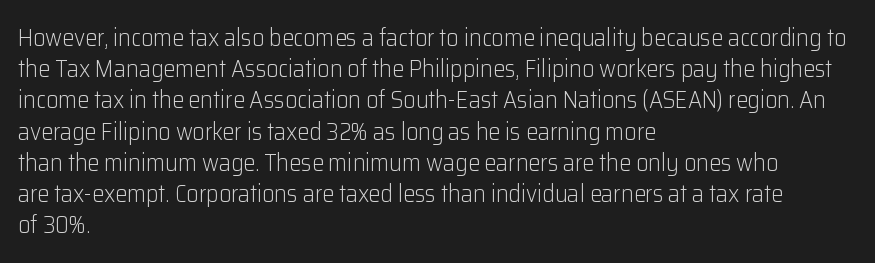
Q: Is the text bold? A: No.
Q: Is the text italic (slanted)? A: No, it is upright.
Q: Is the text underlined? A: No.
Q: How is the paragraph aligned? A: Left-aligned.
Q: Is the spacing between letters normal or unusually wide? A: Normal.
Q: Is the spacing between lines tight, normal or loose? A: Normal.
